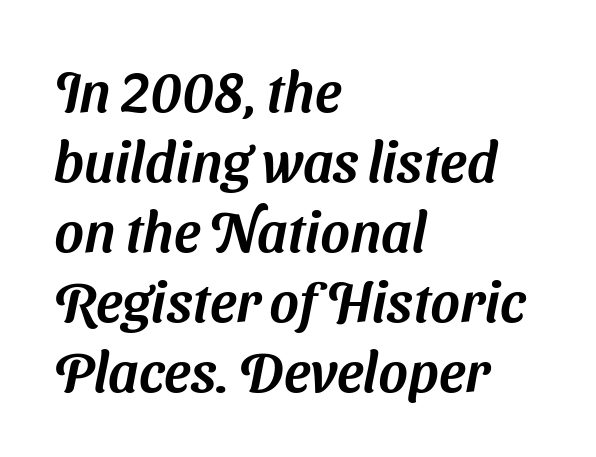
{"serif": "no", "width": "normal", "stroke_contrast": "medium", "x_height": "medium", "monospaced": "no", "underline": "no", "align": "left", "line_spacing": "normal", "line_spacing_ratio": 1.25, "letter_spacing": "normal", "letter_spacing_em": 0.0, "glyph_px": 56}
